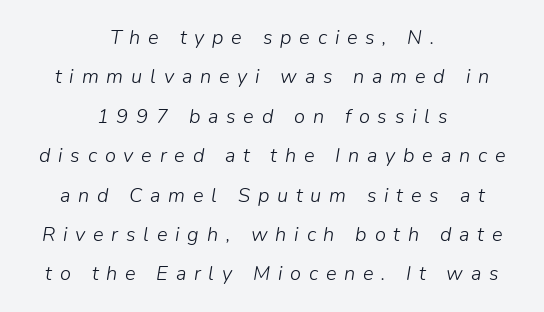
The image shows 20 px text type, italic (leaning right); set centered, loose line spacing (1.97x), unusually wide letter spacing (+0.39 em), not underlined.
